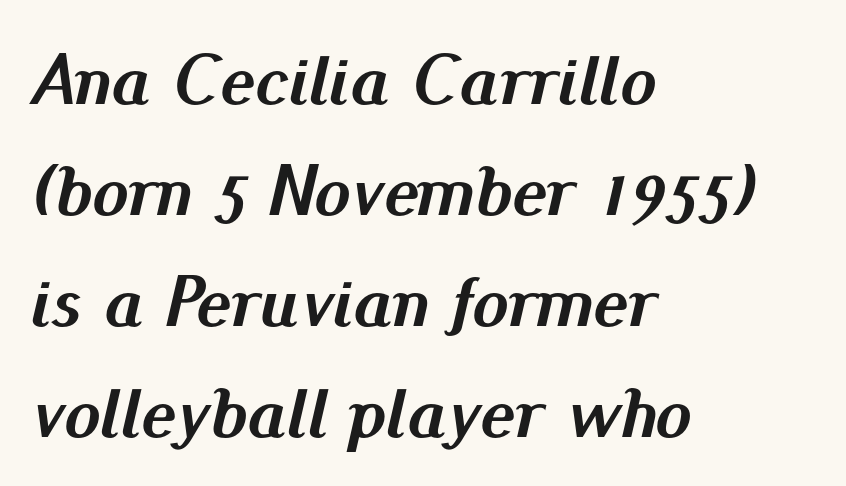
Q: Is the text bold? A: Yes.
Q: Is the text italic (slanted)? A: Yes, it leans right by about 13 degrees.
Q: Is the text underlined? A: No.
Q: How is the paragraph aligned? A: Left-aligned.
Q: Is the spacing between letters normal or unusually wide? A: Normal.
Q: Is the spacing between lines tight, normal or loose? A: Normal.
Q: Width (condensed, normal, or wide)? A: Normal.
Q: Stroke contrast? A: Medium.
Q: x-height? A: Small.
Q: Monospaced? A: No.
